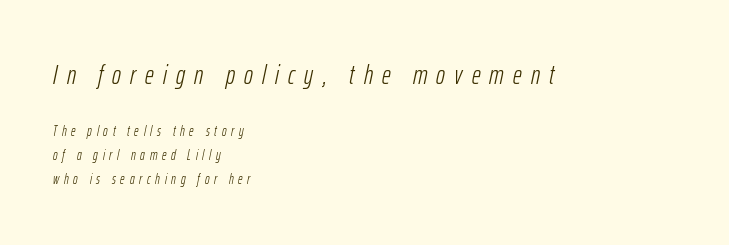
The image shows 27 px text type, italic (leaning right); set left-aligned, normal line spacing (1.7x), unusually wide letter spacing (+0.34 em), not underlined; the first (top) block is 1.93x larger.
